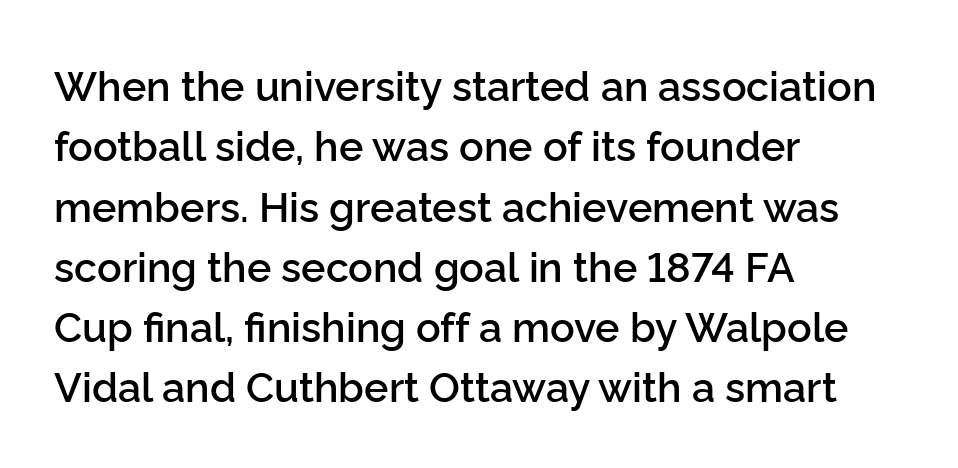
Q: Is the text bold? A: Semi-bold.
Q: Is the text italic (slanted)? A: No, it is upright.
Q: Is the typeface a serif or a sans-serif typeface? A: Sans-serif.
Q: Is the text underlined? A: No.
Q: How is the paragraph aligned? A: Left-aligned.
Q: Is the spacing between letters normal or unusually wide? A: Normal.
Q: Is the spacing between lines tight, normal or loose? A: Normal.
Q: Width (condensed, normal, or wide)? A: Normal.
Q: Stroke contrast? A: Low.
Q: x-height? A: Medium.
Q: Monospaced? A: No.
